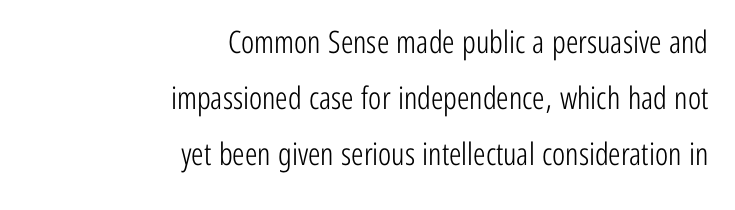
Stroke mass is kept to a normal reading level or below. Are there feet on the stems? There aren't — it's a sans. Alignment: flush right. Compared with typical body copy, the letter spacing here is the same. This sample uses an upright cut, with every glyph sitting square on the baseline.
